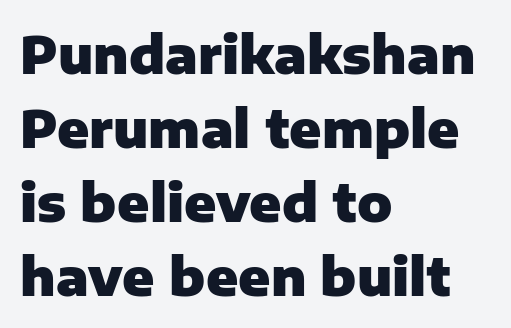
Q: Is the text bold? A: Yes.
Q: Is the text italic (slanted)? A: No, it is upright.
Q: Is the typeface a serif or a sans-serif typeface? A: Sans-serif.
Q: Is the text underlined? A: No.
Q: How is the paragraph aligned? A: Left-aligned.
Q: Is the spacing between letters normal or unusually wide? A: Normal.
Q: Is the spacing between lines tight, normal or loose? A: Normal.
Q: Width (condensed, normal, or wide)? A: Normal.
Q: Stroke contrast? A: Low.
Q: x-height? A: Medium.
Q: Monospaced? A: No.
